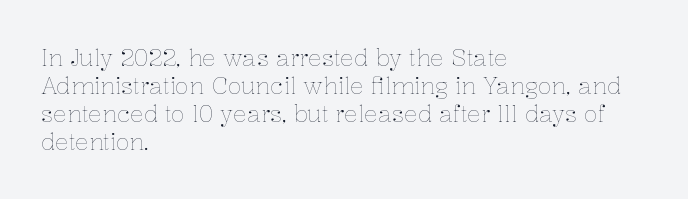
{"italic": "no", "bold": "no", "underline": "no", "align": "left", "line_spacing_ratio": 1.22, "letter_spacing": "normal", "letter_spacing_em": 0.0, "glyph_px": 23}
